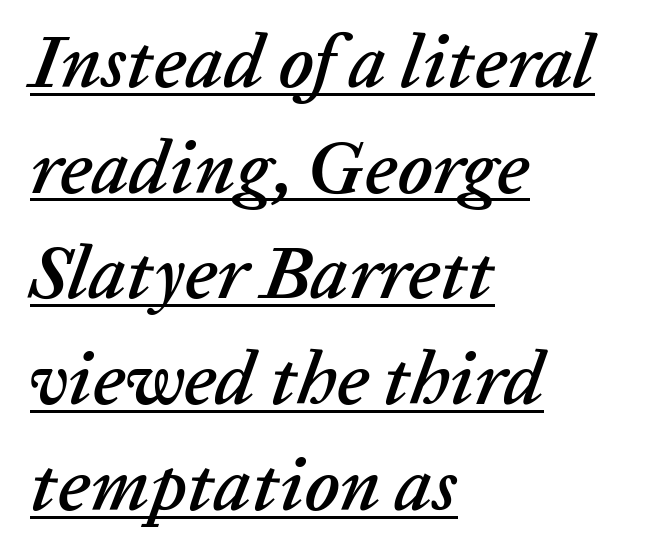
The image shows 75 px text type, italic (leaning right); set left-aligned, normal line spacing (1.41x), normal letter spacing, underlined; low stroke contrast and a medium x-height.
